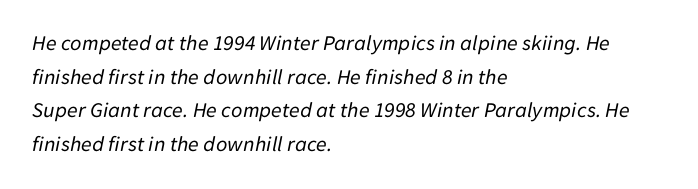
{"italic": "yes", "lean": "right", "slant_degrees": 11, "bold": "no", "underline": "no", "align": "left", "line_spacing": "normal", "line_spacing_ratio": 1.53, "letter_spacing": "normal", "letter_spacing_em": 0.0, "glyph_px": 22}
